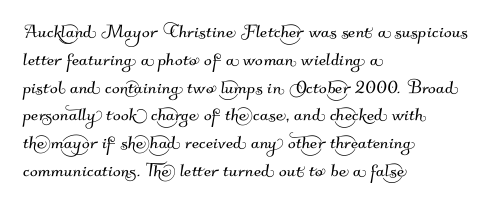
{"underline": "no", "align": "left", "line_spacing_ratio": 1.21, "letter_spacing": "normal", "letter_spacing_em": 0.0, "glyph_px": 23}
